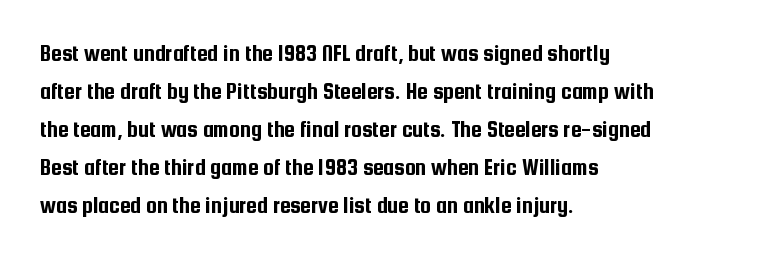
Q: Is the text italic (slanted)? A: No, it is upright.
Q: Is the text underlined? A: No.
Q: How is the paragraph aligned? A: Left-aligned.
Q: Is the spacing between letters normal or unusually wide? A: Normal.
Q: Is the spacing between lines tight, normal or loose? A: Normal.
